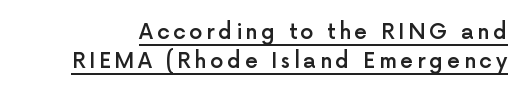
The font's upright variant was chosen for this text. Is there much room between lines? A standard amount, neither cramped nor airy. Emphasis by weight is partial: semibold. The glyphs are accompanied by a horizontal stroke just below them.
